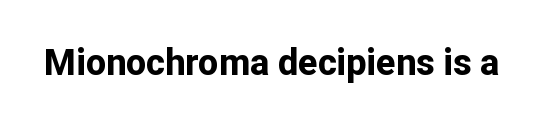
This sample uses plain, unmodified letter spacing. Examine the stroke ends and you'll find no serifs. Spacing verdict: proportional, widths tailored to each character. The specimen reads as upright at a glance.
